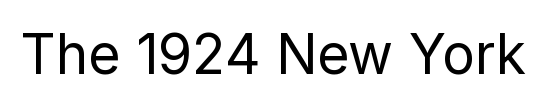
The image shows 55 px regular-weight sans-serif type, upright; set normal letter spacing, not underlined; low stroke contrast and a medium x-height.
